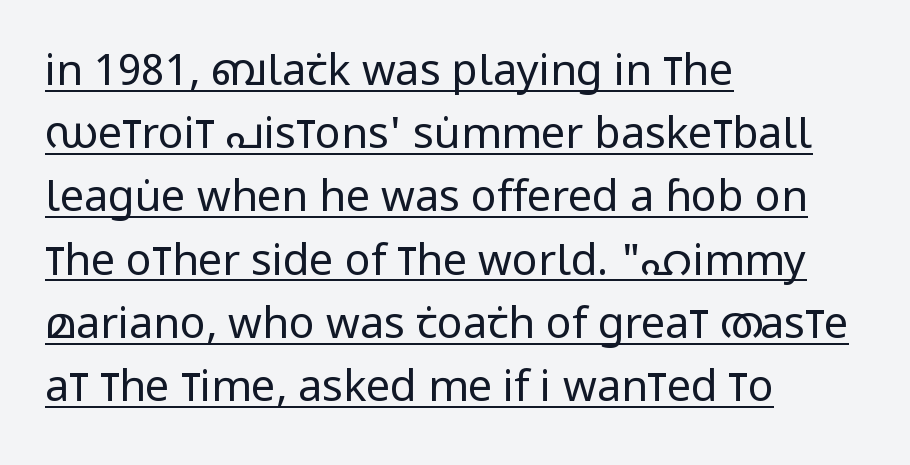
{"serif": "no", "italic": "no", "bold": "no", "weight": "regular", "width": "condensed", "stroke_contrast": "low", "x_height": "large", "monospaced": "no", "underline": "yes", "align": "left", "line_spacing": "normal", "line_spacing_ratio": 1.47, "letter_spacing": "normal", "letter_spacing_em": 0.0, "glyph_px": 43}
